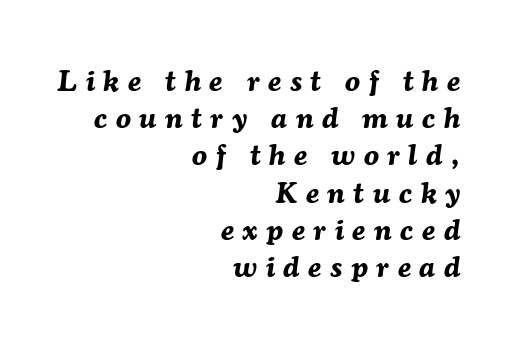
The image shows 30 px bold type, italic (leaning right); set right-aligned, line spacing 1.24x, unusually wide letter spacing (+0.29 em), not underlined; medium stroke contrast and a medium x-height.
